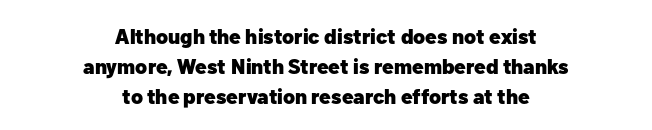
The font's upright variant was chosen for this text. Words appear dense and cohesive because spacing is normal. I'd describe the lettering as bold — thick and assertive. If you measured baseline to baseline, you'd find a middling distance. In CSS terms this would be text-align: center. The specimen omits any rule beneath the text block's lines.
